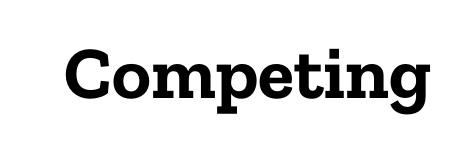
The text was rendered using a seriffed face with decorative stroke endings. Notice how thick the strokes are: this is what a full bold looks like. The specimen omits any rule beneath the text block's lines. Do the characters align in a grid? No, the font is proportional. These lines were composed using upright roman letters. Characters follow at the spacing the type designer built in.
